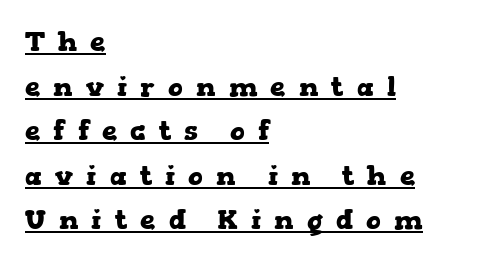
This rendering uses left alignment, leaving the right contour irregular. Glance below the letters and you will spot a drawn line. A normal amount of white space separates one row of letters from the next. This sample uses expanded letter spacing, leaving extra air between glyphs. The passage shown is emphatically bold.
